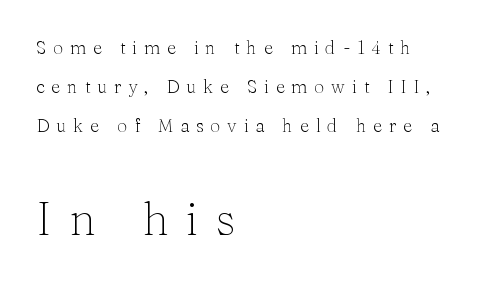
Q: Is the text bold? A: No.
Q: Is the text italic (slanted)? A: No, it is upright.
Q: Is the typeface a serif or a sans-serif typeface? A: Serif.
Q: Is the text underlined? A: No.
Q: How is the paragraph aligned? A: Left-aligned.
Q: Is the spacing between letters normal or unusually wide? A: Unusually wide.
Q: Is the spacing between lines tight, normal or loose? A: Loose.
Q: Which block of text is set in a larger size, the first (top) or the second (bottom)? A: The second (bottom) one.
Q: Width (condensed, normal, or wide)? A: Normal.
Q: Stroke contrast? A: Medium.
Q: x-height? A: Medium.
Q: Monospaced? A: No.
